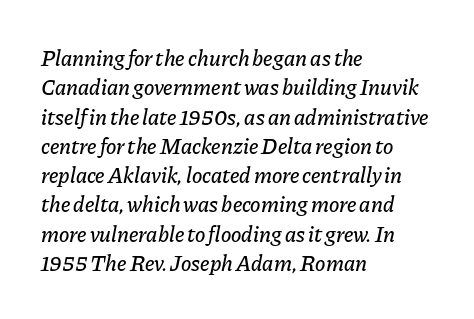
{"italic": "yes", "lean": "right", "slant_degrees": 11, "underline": "no", "align": "left", "line_spacing": "normal", "line_spacing_ratio": 1.33, "letter_spacing": "normal", "letter_spacing_em": 0.0, "glyph_px": 22}
